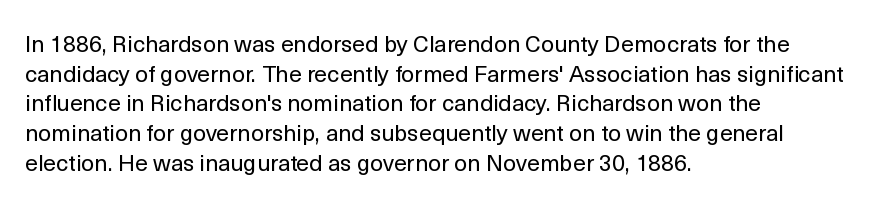
The image shows 23 px text type, upright; set left-aligned, normal line spacing (1.29x), normal letter spacing, not underlined.
